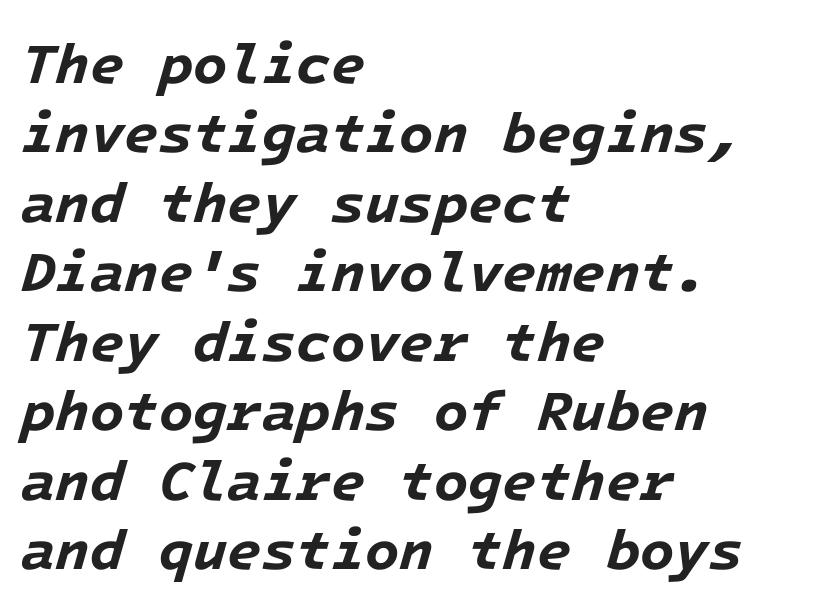
Think of a typewriter: that constant character pitch is what you see here. Looking at the ascenders, they clearly lean. The typesetting leans heavy: a genuine bold. Tracking here is standard; glyphs follow each other at the usual distance.
